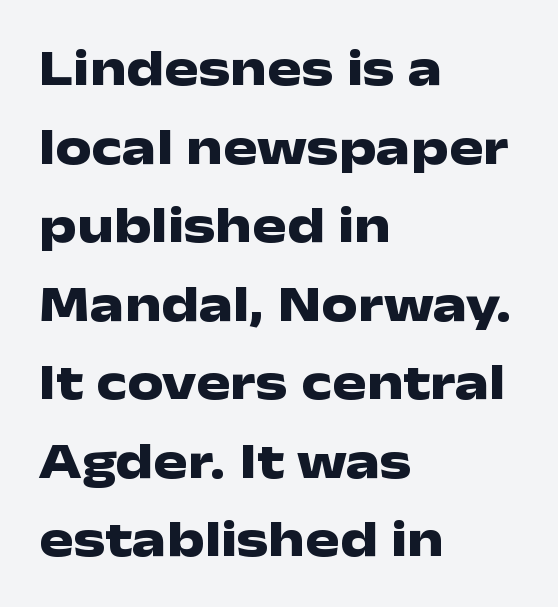
The image shows 51 px heavy, wide sans-serif type, upright; set left-aligned, normal line spacing (1.54x), normal letter spacing, not underlined; low stroke contrast and a medium x-height.
